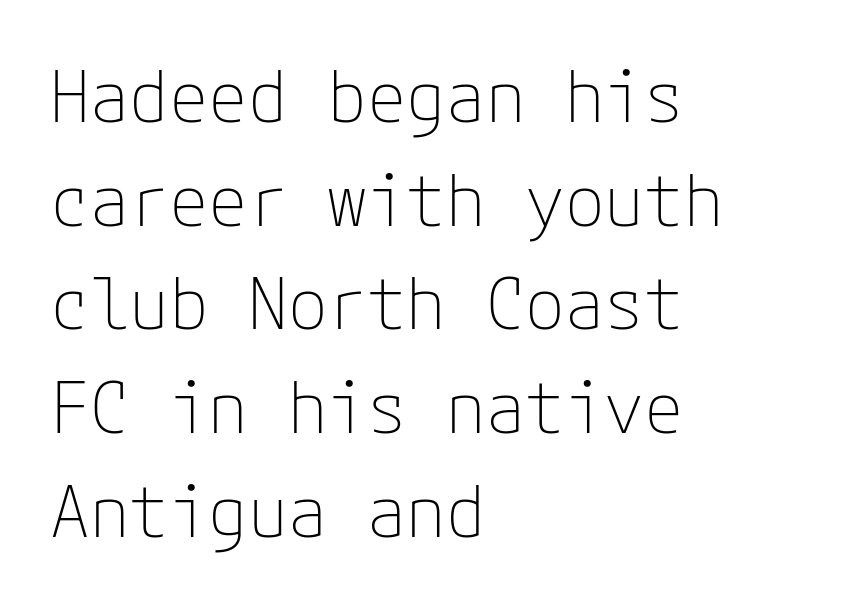
The image shows 72 px thin sans-serif type, upright; set left-aligned, normal line spacing (1.44x), normal letter spacing, not underlined; low stroke contrast and a medium x-height.
